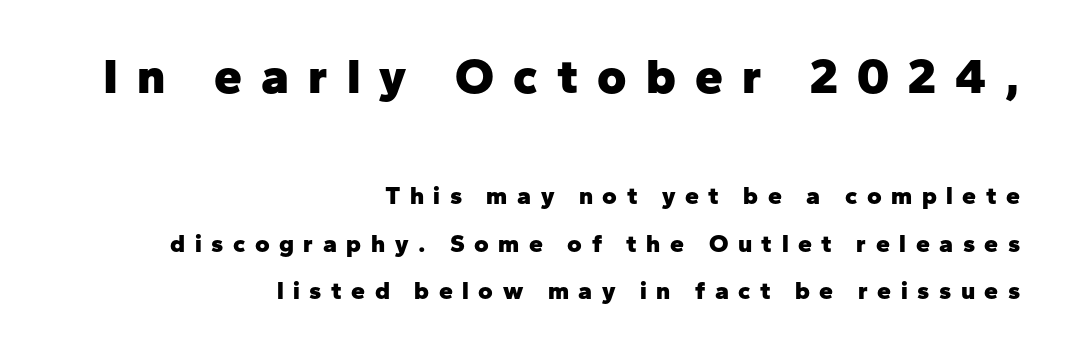
{"serif": "no", "italic": "no", "bold": "yes", "weight": "heavy", "width": "normal", "stroke_contrast": "low", "x_height": "medium", "monospaced": "no", "underline": "no", "align": "right", "line_spacing_ratio": 1.89, "letter_spacing": "wide", "letter_spacing_em": 0.38, "larger_block": "first", "size_ratio": 2.0, "glyph_px": 50}
